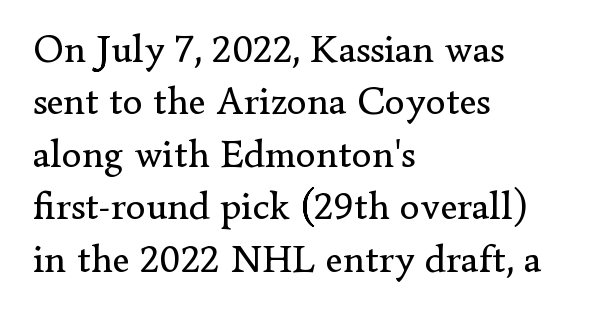
Font category for this specimen: serif. Is the block centered? No — it sits flush against the left margin. Is this a fixed-width face? No — the glyphs have proportional, varying widths. Weight class: somewhere from thin through regular. Between one letter and the next there's only the usual sliver of space.
